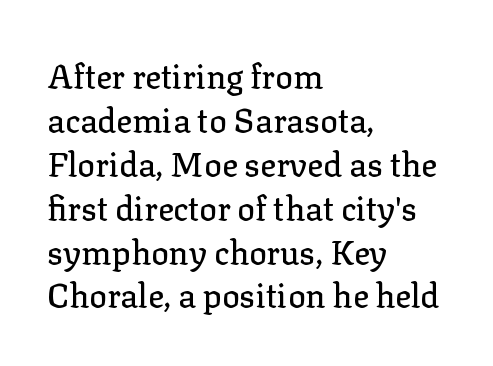
Q: Is the text italic (slanted)? A: No, it is upright.
Q: Is the typeface a serif or a sans-serif typeface? A: Serif.
Q: Is the text underlined? A: No.
Q: How is the paragraph aligned? A: Left-aligned.
Q: Is the spacing between letters normal or unusually wide? A: Normal.
Q: Is the spacing between lines tight, normal or loose? A: Normal.
Q: Width (condensed, normal, or wide)? A: Normal.
Q: Stroke contrast? A: Low.
Q: x-height? A: Medium.
Q: Monospaced? A: No.
